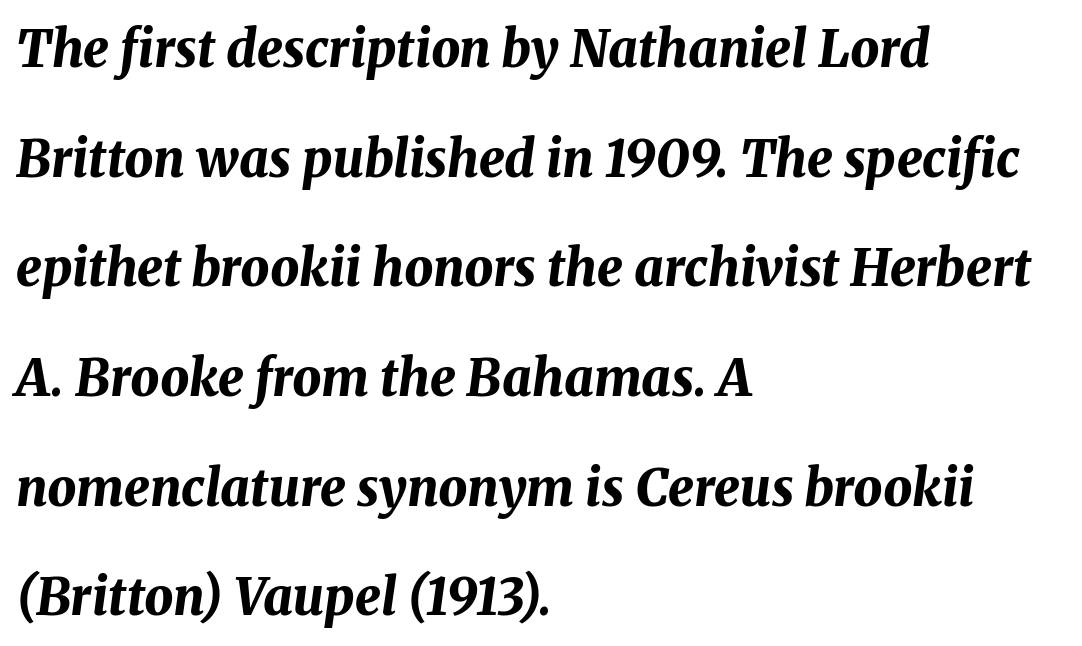
{"italic": "yes", "lean": "right", "slant_degrees": 8, "bold": "yes", "weight": "bold", "width": "normal", "stroke_contrast": "medium", "x_height": "medium", "monospaced": "no", "underline": "no", "align": "left", "line_spacing": "loose", "line_spacing_ratio": 2.15, "letter_spacing": "normal", "letter_spacing_em": 0.0, "glyph_px": 51}
